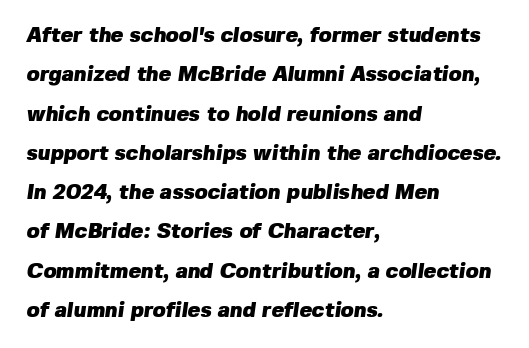
The image shows 21 px bold type; set left-aligned, line spacing 1.87x, normal letter spacing, not underlined.
